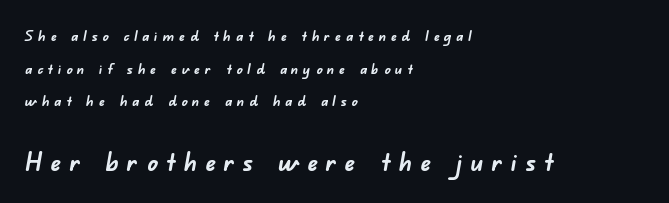
One glance says open: line gaps are wider than usual. Plain, unruled lines of type. One-word summary of the alignment: left. The rendering uses a bold face; every stroke is thick and dark.
